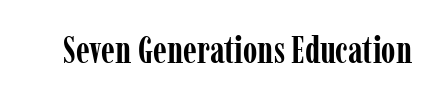
Does the weight exceed regular? Yes, all the way to bold. Is this a sans? No — the strokes have serifs. Clear beneath every line of the passage. The face used here is rendered with its standard letterfit.
